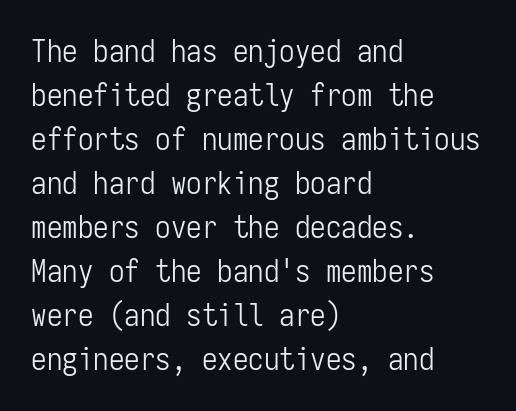
{"serif": "no", "italic": "no", "bold": "no", "weight": "light", "width": "condensed", "stroke_contrast": "low", "x_height": "medium", "monospaced": "yes", "underline": "no", "align": "left", "line_spacing": "normal", "line_spacing_ratio": 1.42, "letter_spacing": "normal", "letter_spacing_em": 0.0, "glyph_px": 31}
